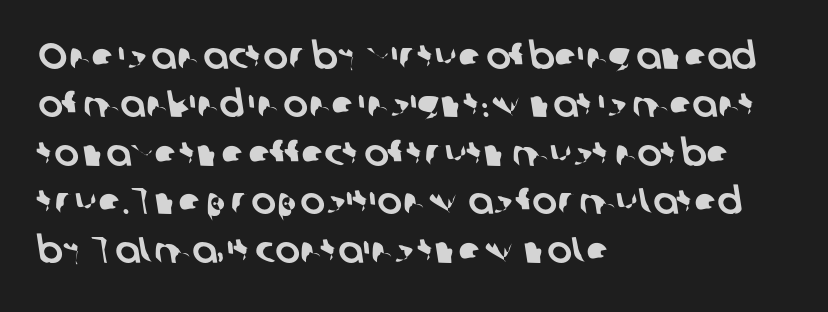
Nothing sits at the stroke ends, so this counts as sans-serif. The space beneath each line is pristine and unruled. These lines are rendered in a variable-pitch font. Students, observe: this is what conventionally led text looks like. Where is the straight margin? On the left.
